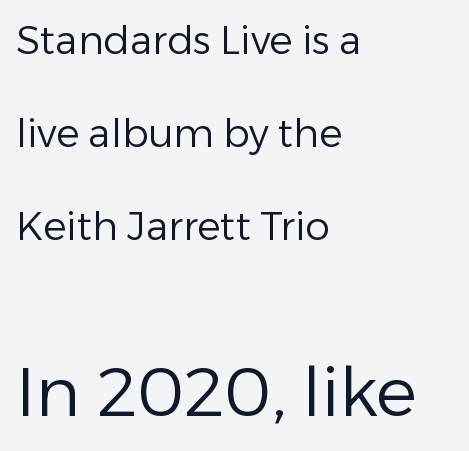
The image shows 68 px regular-weight sans-serif type, upright; set left-aligned, loose line spacing (2.39x), normal letter spacing, not underlined; the second (bottom) block is 1.74x larger; low stroke contrast and a medium x-height.
